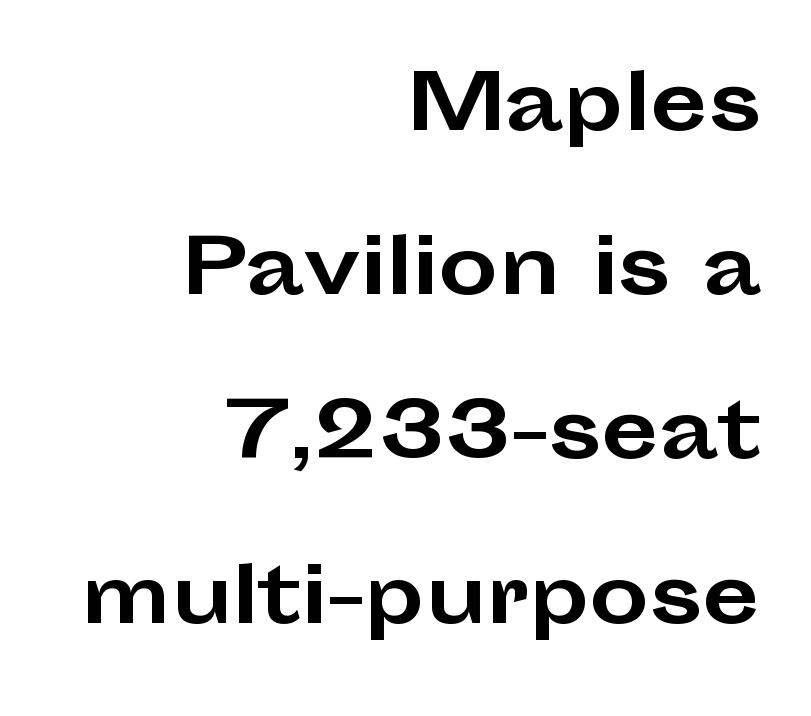
{"serif": "no", "italic": "no", "bold": "yes", "weight": "bold", "width": "wide", "stroke_contrast": "low", "x_height": "medium", "monospaced": "no", "underline": "no", "align": "right", "line_spacing": "loose", "line_spacing_ratio": 2.19, "letter_spacing": "normal", "letter_spacing_em": 0.0, "glyph_px": 75}
